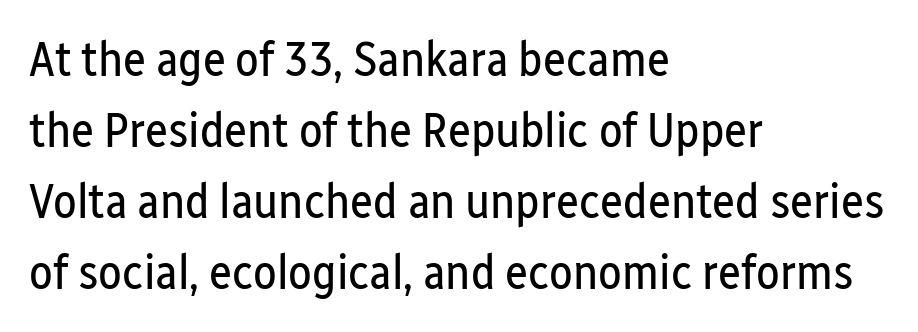
Q: Is the text bold? A: No.
Q: Is the text italic (slanted)? A: No, it is upright.
Q: Is the typeface a serif or a sans-serif typeface? A: Sans-serif.
Q: Is the text underlined? A: No.
Q: How is the paragraph aligned? A: Left-aligned.
Q: Is the spacing between letters normal or unusually wide? A: Normal.
Q: Is the spacing between lines tight, normal or loose? A: Normal.
Q: Width (condensed, normal, or wide)? A: Condensed.
Q: Stroke contrast? A: Low.
Q: x-height? A: Medium.
Q: Monospaced? A: No.
